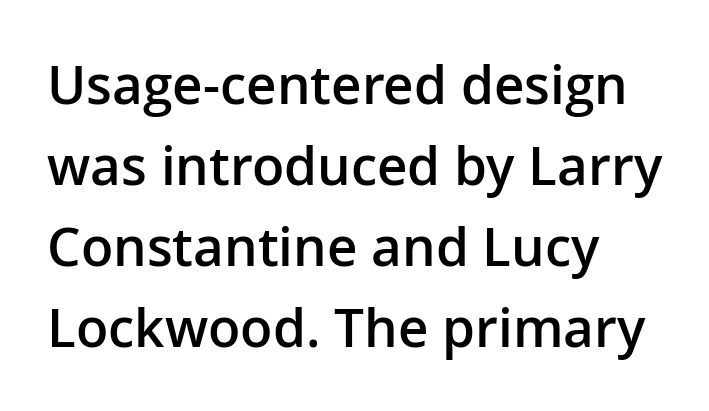
{"serif": "no", "italic": "no", "bold": "semi", "weight": "semibold", "width": "normal", "stroke_contrast": "low", "x_height": "medium", "monospaced": "no", "underline": "no", "align": "left", "line_spacing": "normal", "line_spacing_ratio": 1.53, "letter_spacing": "normal", "letter_spacing_em": 0.0, "glyph_px": 53}
